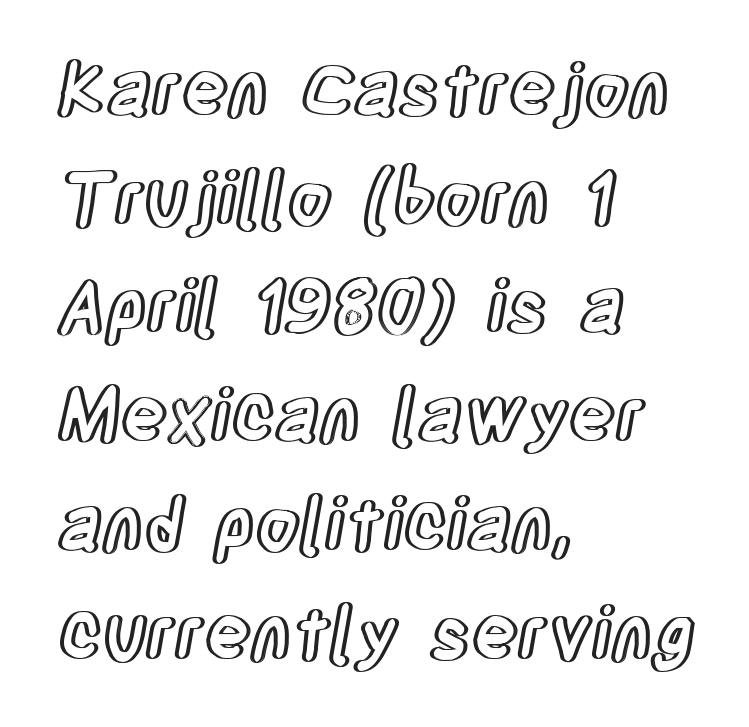
Q: Is the text italic (slanted)? A: Yes.
Q: Is the text underlined? A: No.
Q: How is the paragraph aligned? A: Left-aligned.
Q: Is the spacing between letters normal or unusually wide? A: Normal.
Q: Is the spacing between lines tight, normal or loose? A: Normal.
Q: Width (condensed, normal, or wide)? A: Condensed.
Q: x-height? A: Large.
Q: Monospaced? A: No.
